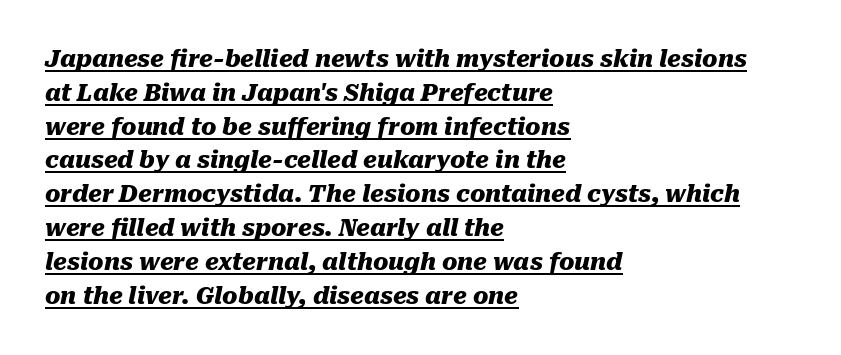
A rule runs beneath these lines of type. Whoever set this chose a conventional vertical rhythm. The rendering anchors every line to the left-hand side. Compared with an ordinary text face, these strokes are far heavier — a full bold. It's the slanting kind of type.
